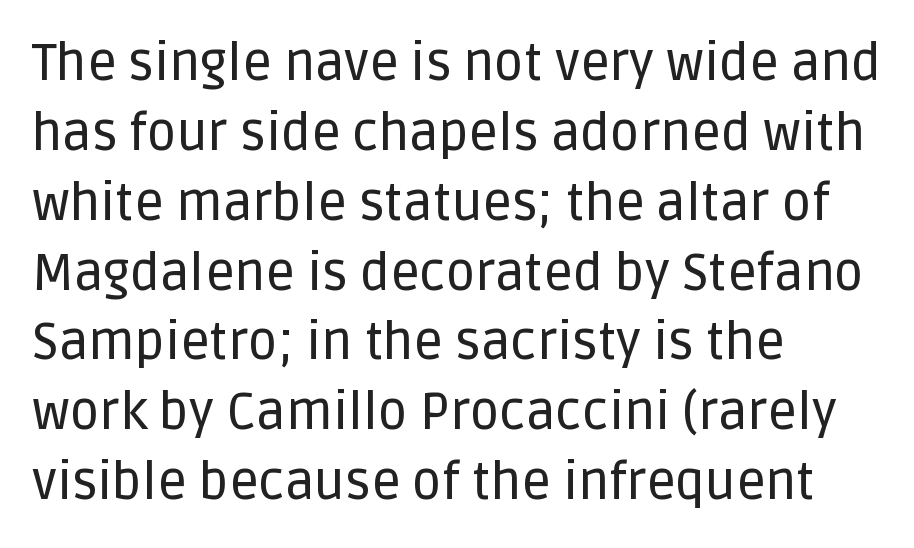
The image shows 51 px sans-serif type, upright; set left-aligned, normal line spacing (1.37x), normal letter spacing, not underlined; low stroke contrast and a large x-height.
